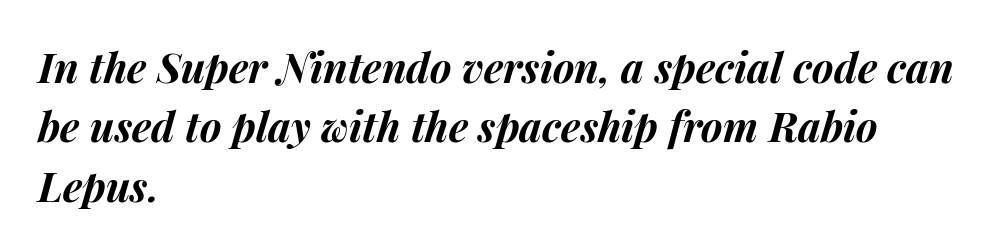
The image shows 41 px bold type, italic (leaning right); set left-aligned, normal line spacing (1.45x), normal letter spacing, not underlined; medium stroke contrast and a medium x-height.
